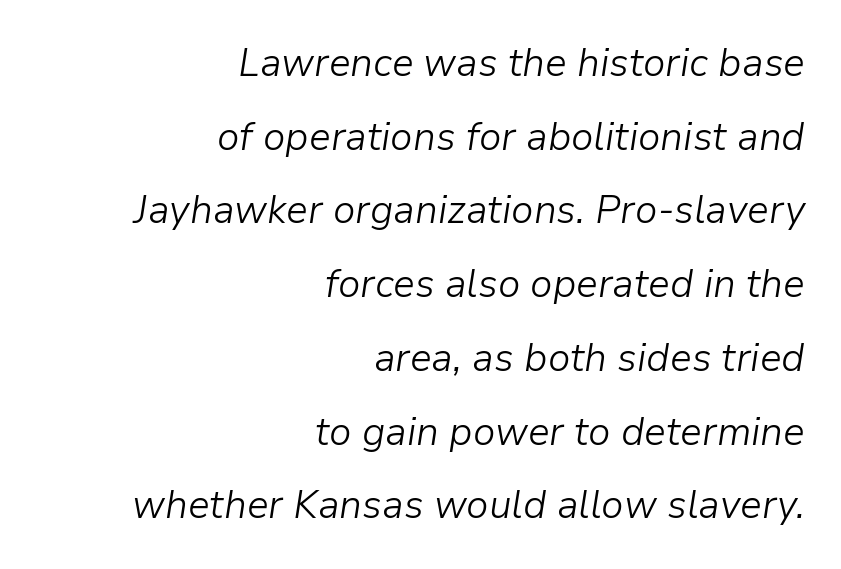
Q: Is the text bold? A: No.
Q: Is the text italic (slanted)? A: Yes, it leans right by about 9 degrees.
Q: Is the text underlined? A: No.
Q: How is the paragraph aligned? A: Right-aligned.
Q: Is the spacing between letters normal or unusually wide? A: Normal.
Q: Width (condensed, normal, or wide)? A: Normal.
Q: Stroke contrast? A: Low.
Q: x-height? A: Medium.
Q: Monospaced? A: No.
